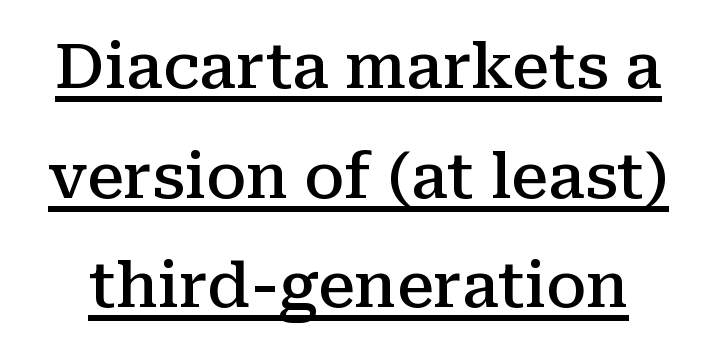
The image shows 62 px semibold serif type, upright; set line spacing 1.77x, normal letter spacing, underlined; medium stroke contrast and a medium x-height.
